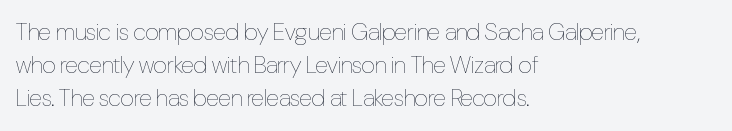
Horizontally, the lines are justified to the leading edge only. A roman cut, with each character standing at attention. The lines sit at an ordinary, default distance from one another. The font sits on the lighter half of the weight spectrum, regular included. Just letters on the line, the space beneath them empty. Standard letterfit; no display-style spreading of the glyphs.
